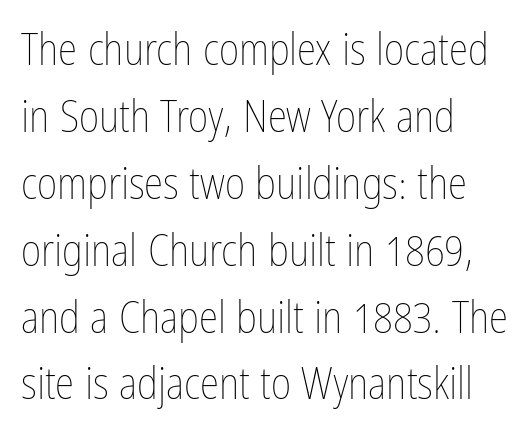
The image shows 44 px thin, condensed type, upright; set left-aligned, normal line spacing (1.52x), normal letter spacing, not underlined; low stroke contrast and a medium x-height.
